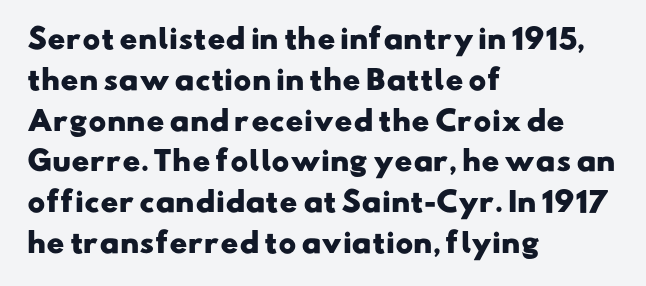
Q: Is the text bold? A: Yes.
Q: Is the text underlined? A: No.
Q: How is the paragraph aligned? A: Left-aligned.
Q: Is the spacing between letters normal or unusually wide? A: Normal.
Q: Is the spacing between lines tight, normal or loose? A: Normal.
